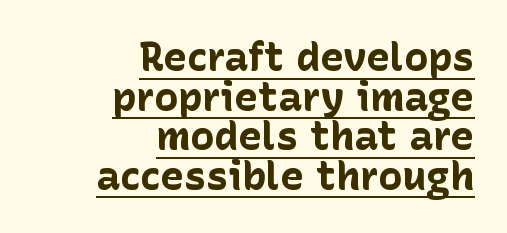
The image shows 40 px bold sans-serif type, upright; set right-aligned, tight line spacing (0.99x), normal letter spacing, underlined; low stroke contrast and a medium x-height.
